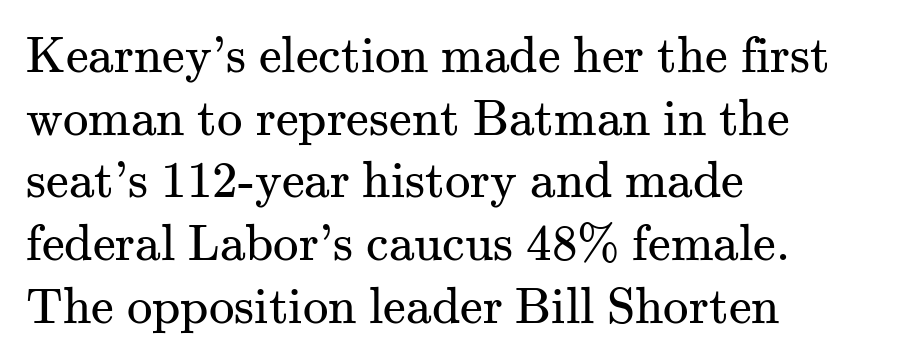
Looks like regular typesetting: each glyph gets only the width it needs. Short note: letters normally spaced. The strokes carry an ordinary text weight at most. In terms of letterform style, serifs are clearly present.
